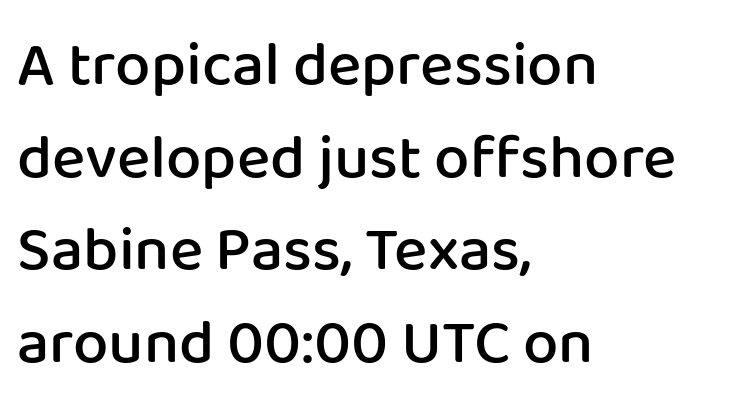
Vertical strokes here are truly vertical. Here the glyphs are tracked normally, forming tight word shapes. Moderately thickened strokes mark this as semibold type. The face used here is proportionally spaced, like ordinary book or web type.
